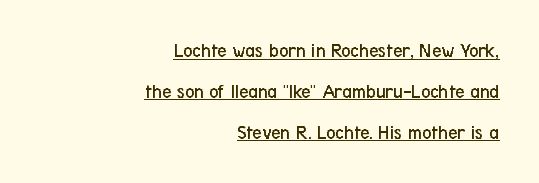
Tracking value appears to be zero — textbook default spacing. Vertical stems look standard width or narrower in stroke. What decoration does the sample have? An underline. Notice how the stems are strictly vertical — no italics here.
